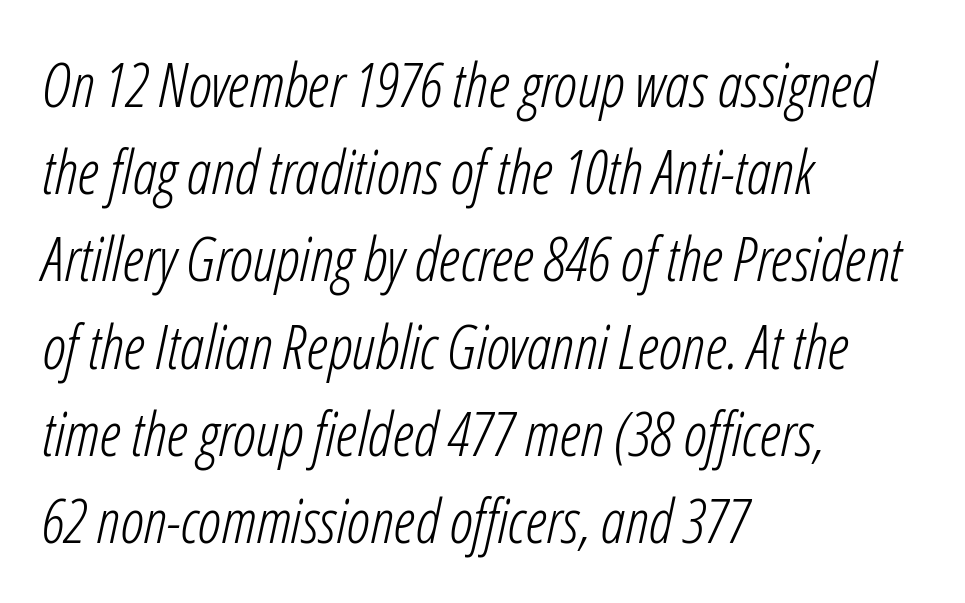
The image shows 61 px light, condensed type, italic (leaning right); set left-aligned, normal line spacing (1.43x), normal letter spacing, not underlined; low stroke contrast and a medium x-height.
